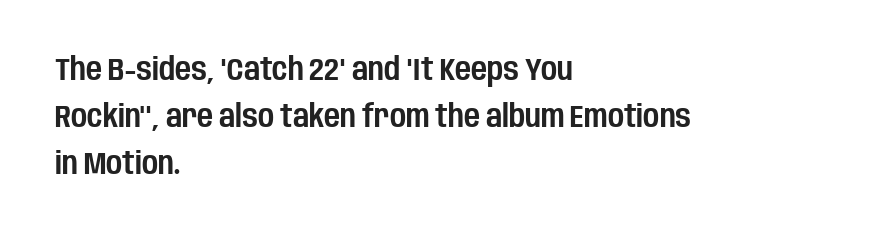
Q: Is the text italic (slanted)? A: No, it is upright.
Q: Is the typeface a serif or a sans-serif typeface? A: Sans-serif.
Q: Is the text underlined? A: No.
Q: How is the paragraph aligned? A: Left-aligned.
Q: Is the spacing between letters normal or unusually wide? A: Normal.
Q: Is the spacing between lines tight, normal or loose? A: Normal.
Q: Width (condensed, normal, or wide)? A: Condensed.
Q: Stroke contrast? A: Low.
Q: x-height? A: Large.
Q: Monospaced? A: No.
